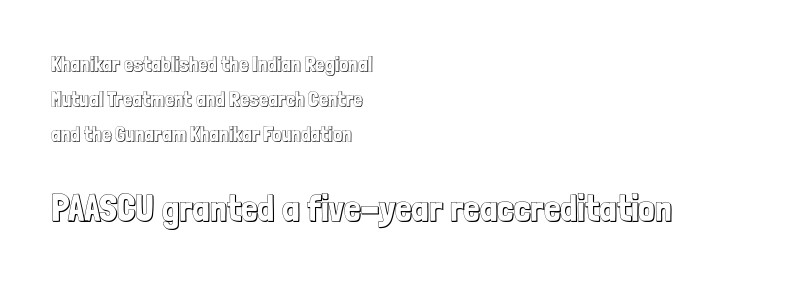
Q: Is the text italic (slanted)? A: No, it is upright.
Q: Is the text underlined? A: No.
Q: How is the paragraph aligned? A: Left-aligned.
Q: Is the spacing between letters normal or unusually wide? A: Normal.
Q: Is the spacing between lines tight, normal or loose? A: Normal.
Q: Which block of text is set in a larger size, the first (top) or the second (bottom)? A: The second (bottom) one.
Q: Width (condensed, normal, or wide)? A: Condensed.
Q: x-height? A: Medium.
Q: Monospaced? A: No.
